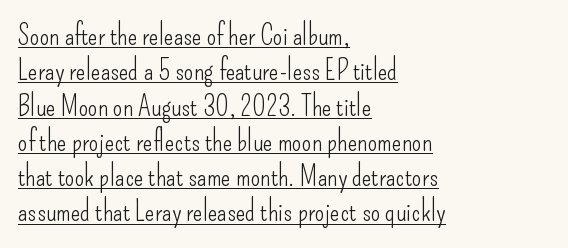
{"serif": "no", "italic": "no", "bold": "no", "weight": "light", "width": "condensed", "stroke_contrast": "low", "x_height": "small", "monospaced": "no", "underline": "yes", "align": "left", "line_spacing": "normal", "line_spacing_ratio": 1.26, "letter_spacing": "normal", "letter_spacing_em": 0.0, "glyph_px": 28}
